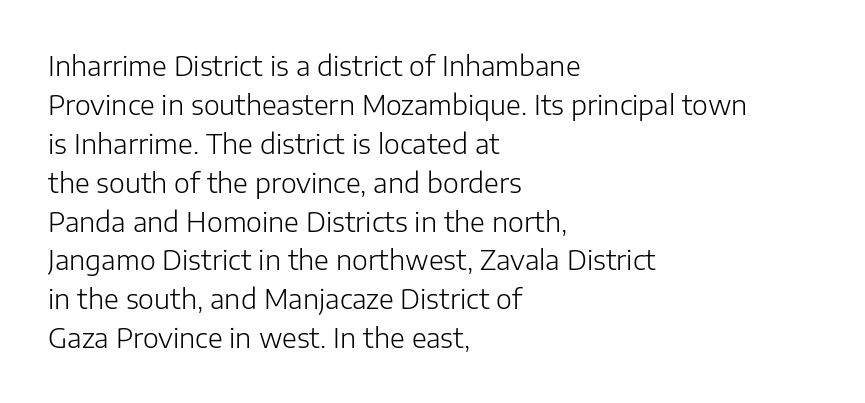
{"italic": "no", "bold": "no", "underline": "no", "align": "left", "line_spacing": "normal", "line_spacing_ratio": 1.44, "letter_spacing": "normal", "letter_spacing_em": 0.0, "glyph_px": 27}
